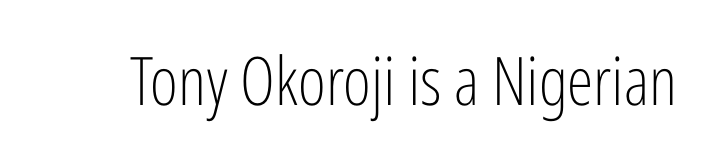
The image shows 67 px light, condensed sans-serif type, upright; set normal letter spacing, not underlined; low stroke contrast and a medium x-height.
